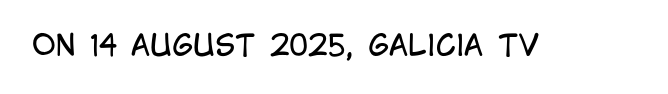
Notice how the stems are strictly vertical — no italics here. This is not heavy type; no bold has been used. The specimen omits any rule beneath the text block's lines. In terms of letterform style, serifs are entirely absent. Is this a fixed-width face? No — the glyphs have proportional, varying widths. No extra tracking has been applied to these lines.
